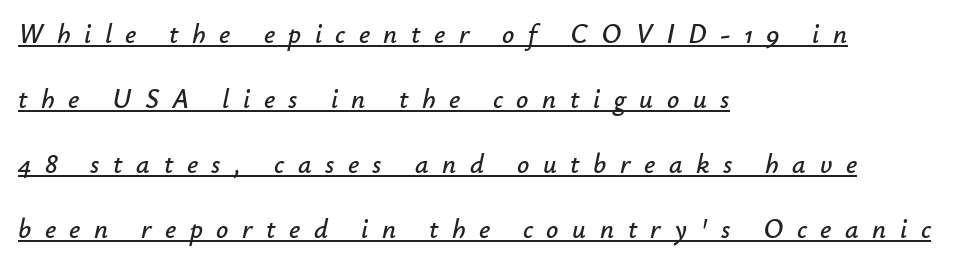
The image shows 27 px text type, italic (leaning right); set left-aligned, loose line spacing (2.41x), unusually wide letter spacing (+0.5 em), underlined.
